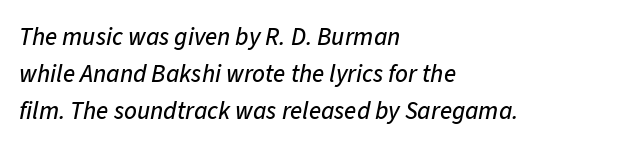
{"italic": "yes", "lean": "right", "slant_degrees": 11, "underline": "no", "align": "left", "line_spacing": "normal", "line_spacing_ratio": 1.48, "letter_spacing": "normal", "letter_spacing_em": 0.0, "glyph_px": 25}
